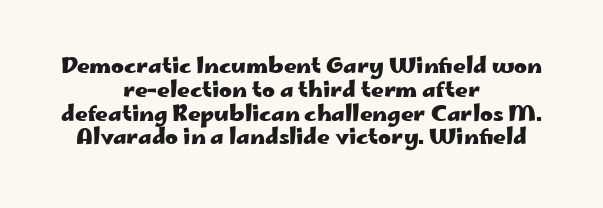
{"italic": "no", "bold": "yes", "underline": "no", "align": "center", "line_spacing": "tight", "line_spacing_ratio": 1.08, "letter_spacing": "normal", "letter_spacing_em": 0.0, "glyph_px": 22}
